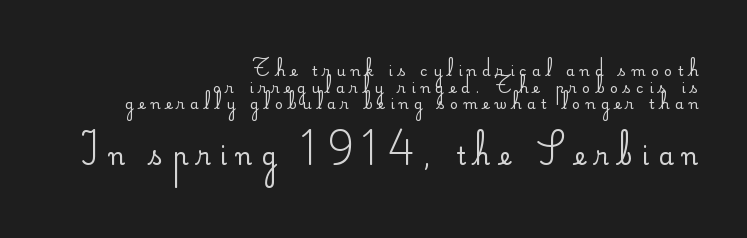
The image shows 24 px text type, upright; set right-aligned, line spacing 1.19x, unusually wide letter spacing (+0.38 em), not underlined; the second (bottom) block is 1.71x larger.
